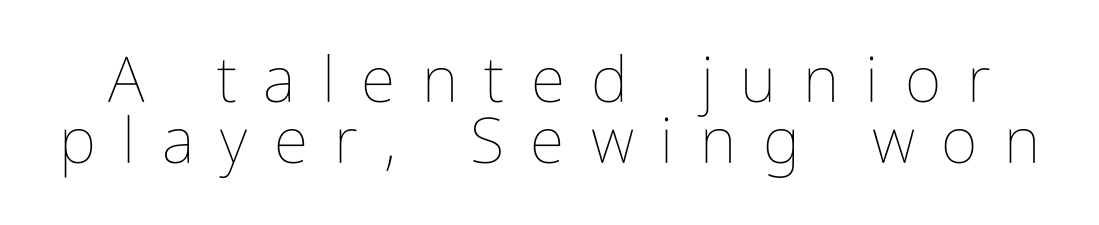
The glyphs are unaccompanied by any horizontal stroke below them. The letters stand upright; this is a roman face. These lines are rendered in a variable-pitch font. Observe the wide spacing: letters keep a clear distance from each other. Caption: face not bold, strokes unweighted. The space between consecutive lines is stingy.
